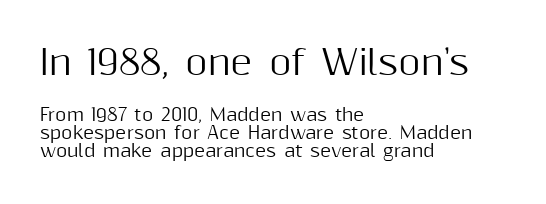
The image shows 34 px sans-serif type, upright; set left-aligned, tight line spacing (1.06x), normal letter spacing, not underlined; the first (top) block is 2.0x larger; medium stroke contrast and a medium x-height.
